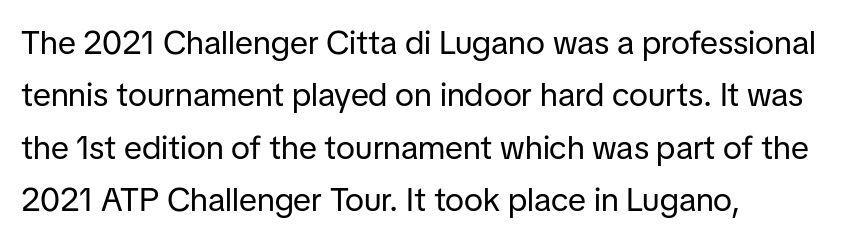
{"serif": "no", "italic": "no", "bold": "no", "weight": "regular", "width": "normal", "stroke_contrast": "low", "x_height": "medium", "monospaced": "no", "underline": "no", "align": "left", "line_spacing": "normal", "line_spacing_ratio": 1.59, "letter_spacing": "normal", "letter_spacing_em": 0.0, "glyph_px": 33}
